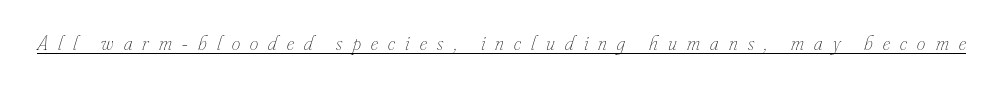
A typographer would call this underscored text. Observe the wide spacing: letters keep a clear distance from each other. The weight would be labelled regular, book, light, or lighter still. Compared with ordinary roman type, these characters are visibly tilted.
